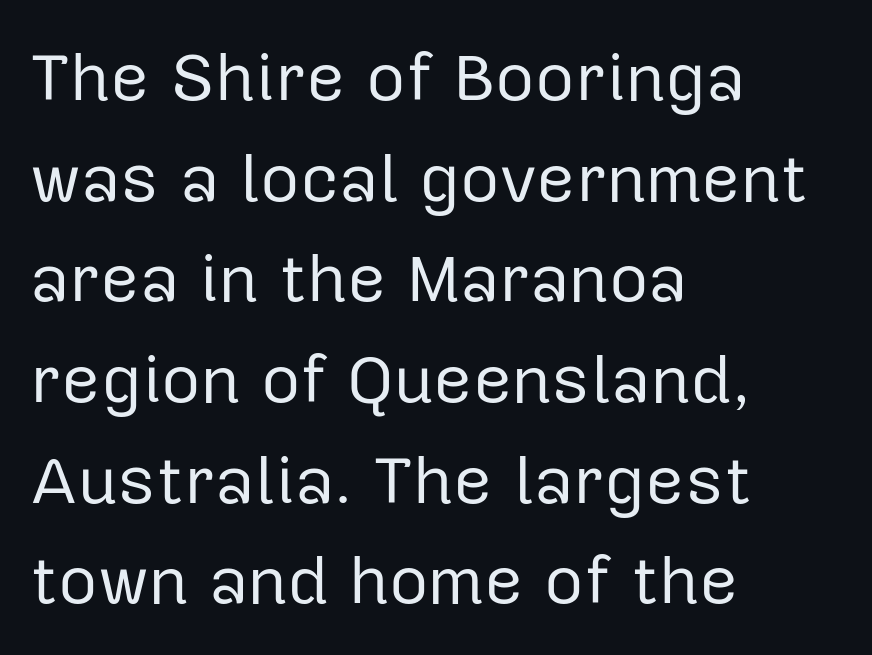
The image shows 68 px regular-weight sans-serif type, upright; set left-aligned, normal line spacing (1.48x), normal letter spacing, not underlined; low stroke contrast and a medium x-height.
